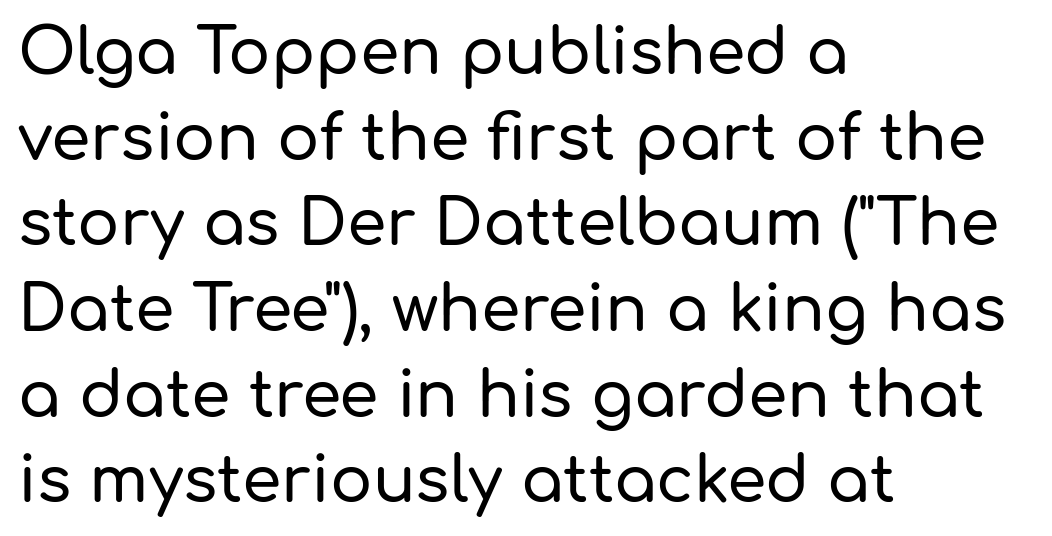
The horizontal fit of the characters is conventional and even. This rendering employs a face without finishing strokes, i.e., a sans-serif. This sample has the flowing, uneven cadence of proportional lettering. This block has exactly the height ordinary leading produces. A classic flush-left, rag-right setting is used for this passage. This sample uses an upright cut, with every glyph sitting square on the baseline.
